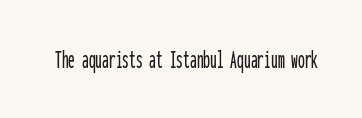
This rendering leaves character spacing at its baseline value. Has an underline been added? It has not. No italicization has been applied; the sample stays upright.
